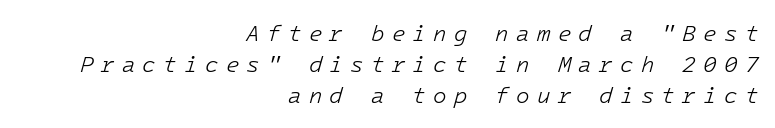
Q: Is the text bold? A: No.
Q: Is the text italic (slanted)? A: Yes, it leans right by about 16 degrees.
Q: Is the text underlined? A: No.
Q: How is the paragraph aligned? A: Right-aligned.
Q: Is the spacing between letters normal or unusually wide? A: Unusually wide.
Q: Is the spacing between lines tight, normal or loose? A: Normal.
